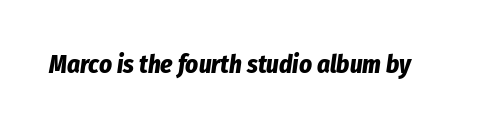
Q: Is the text bold? A: Yes.
Q: Is the text italic (slanted)? A: Yes, it leans right by about 8 degrees.
Q: Is the text underlined? A: No.
Q: Is the spacing between letters normal or unusually wide? A: Normal.
